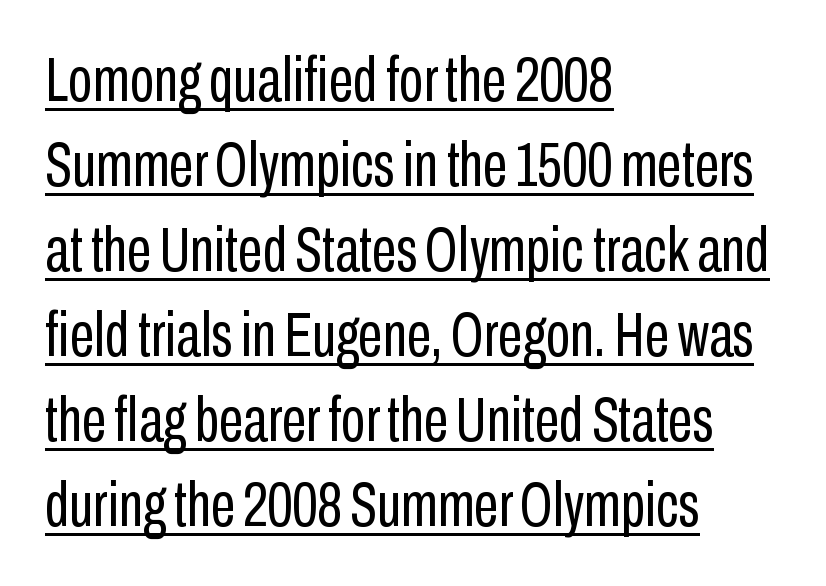
The paragraph shown leans on its left margin. The letters carry no serifs — their stems end cleanly without finishing strokes. Looks like someone drew a line under every word here. Look at the tracking — it's just the regular setting, nothing added.
